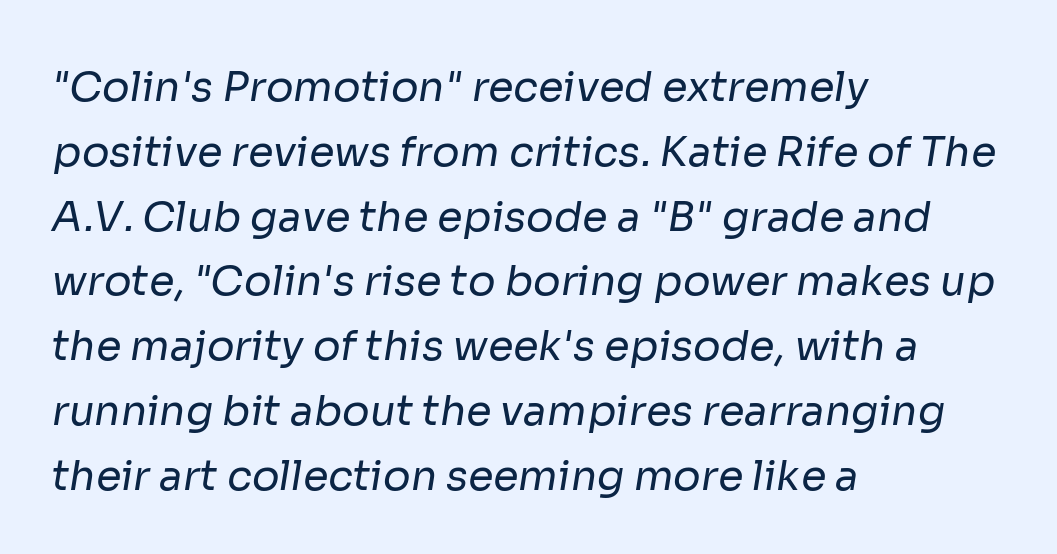
Q: Is the text bold? A: No.
Q: Is the typeface a serif or a sans-serif typeface? A: Sans-serif.
Q: Is the text underlined? A: No.
Q: How is the paragraph aligned? A: Left-aligned.
Q: Is the spacing between letters normal or unusually wide? A: Normal.
Q: Is the spacing between lines tight, normal or loose? A: Normal.
Q: Width (condensed, normal, or wide)? A: Normal.
Q: Stroke contrast? A: Low.
Q: x-height? A: Medium.
Q: Monospaced? A: No.
